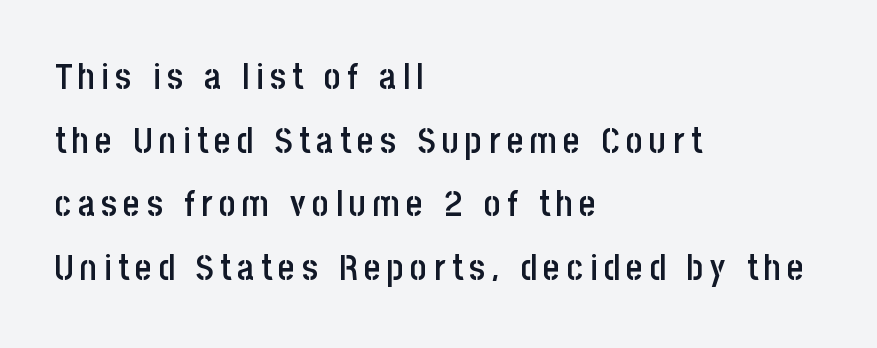
The image shows 36 px semibold, condensed sans-serif type, upright; set left-aligned, line spacing 1.77x, not underlined; low stroke contrast and a large x-height.
